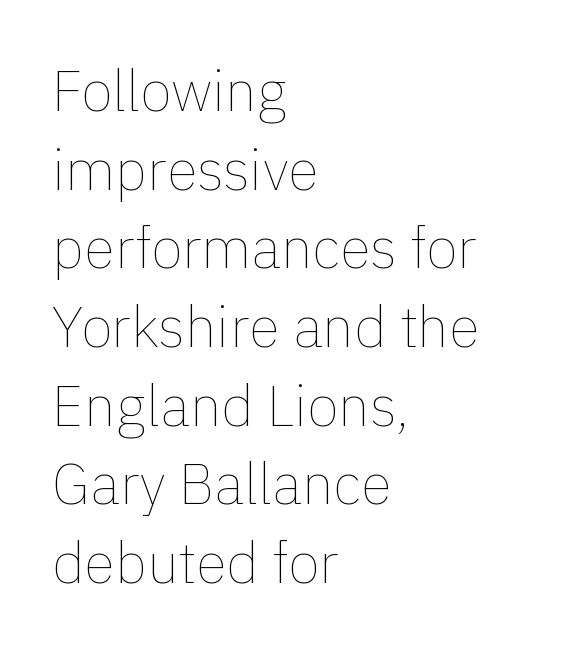
Does the leading feel generous? No, just average. Is the letter spacing exaggerated? No — it looks like the ordinary default. Notice how the stems are strictly vertical — no italics here. No extra ink here — the face is not bold.
